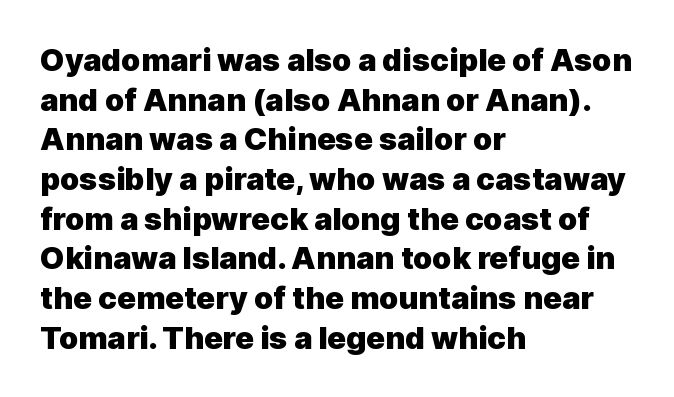
Q: Is the text bold? A: Yes.
Q: Is the text italic (slanted)? A: No, it is upright.
Q: Is the typeface a serif or a sans-serif typeface? A: Sans-serif.
Q: Is the text underlined? A: No.
Q: How is the paragraph aligned? A: Left-aligned.
Q: Is the spacing between letters normal or unusually wide? A: Normal.
Q: Is the spacing between lines tight, normal or loose? A: Normal.
Q: Width (condensed, normal, or wide)? A: Normal.
Q: x-height? A: Medium.
Q: Monospaced? A: No.
